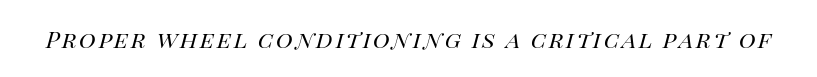
Q: Is the text bold? A: No.
Q: Is the text italic (slanted)? A: Yes, it leans right by about 14 degrees.
Q: Is the text underlined? A: No.
